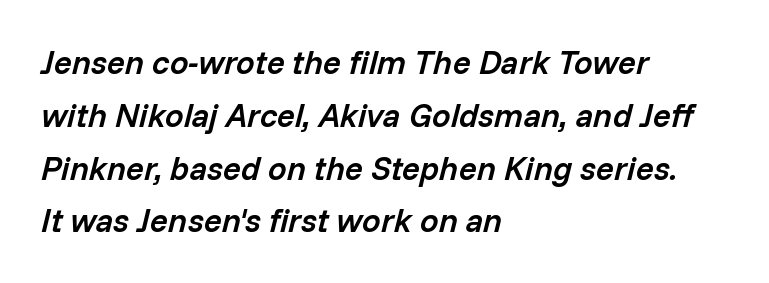
{"italic": "yes", "lean": "right", "slant_degrees": 14, "bold": "semi", "weight": "semibold", "width": "normal", "stroke_contrast": "low", "x_height": "medium", "monospaced": "no", "underline": "no", "align": "left", "line_spacing": "normal", "line_spacing_ratio": 1.6, "letter_spacing": "normal", "letter_spacing_em": 0.0, "glyph_px": 33}
